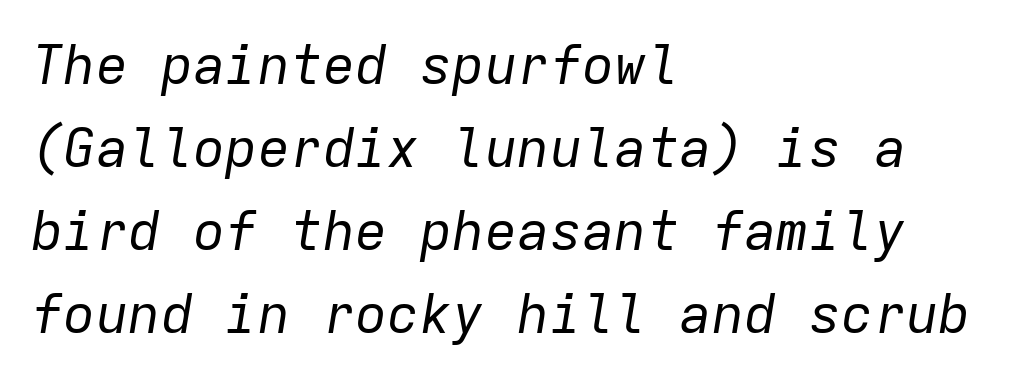
Q: Is the text bold? A: No.
Q: Is the text italic (slanted)? A: Yes, it leans right by about 9 degrees.
Q: Is the text underlined? A: No.
Q: How is the paragraph aligned? A: Left-aligned.
Q: Is the spacing between letters normal or unusually wide? A: Normal.
Q: Is the spacing between lines tight, normal or loose? A: Normal.
Q: Width (condensed, normal, or wide)? A: Normal.
Q: Stroke contrast? A: Low.
Q: x-height? A: Medium.
Q: Monospaced? A: Yes.
